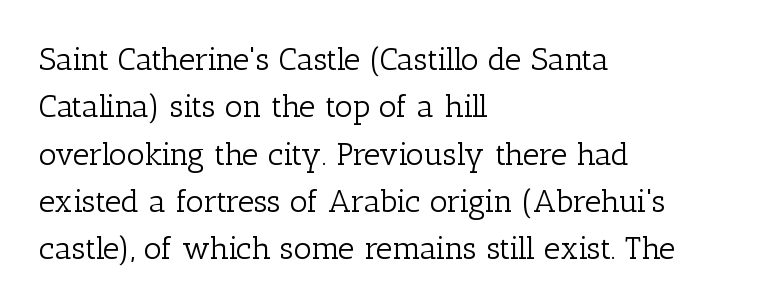
Spacing verdict: proportional, widths tailored to each character. Serifs: yes, visible at the terminals of the letterforms. No word sits above an underline. Visually the block forms a straight wall on the left and a jagged coastline on the right. In terms of leading, this rendering sits right in the middle.
